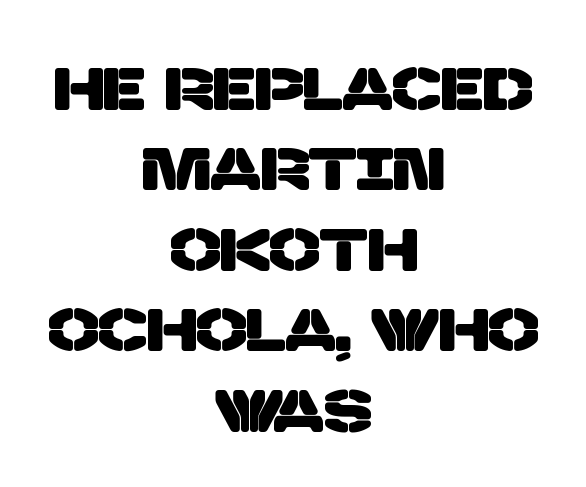
Regarding leading, the lines here are spaced in the standard way. Is the block centered? Yes — each line is placed symmetrically about the middle. Is this a fixed-width face? No — the glyphs have proportional, varying widths. The typeface chosen for these lines omits serifs. Nobody drew a line under any word here.
